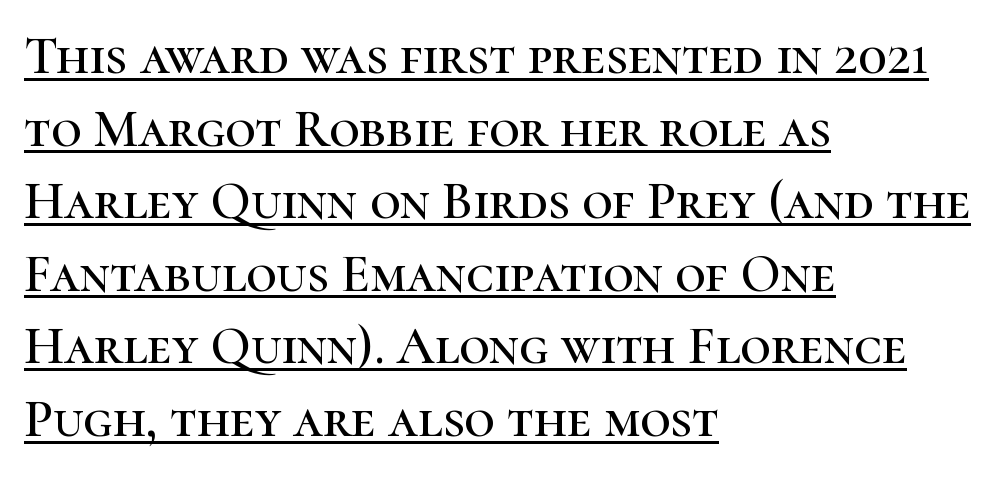
Notice how the stems are strictly vertical — no italics here. Letter spacing: default. The glyphs in this specimen are seriffed. Where is the straight margin? On the left.
